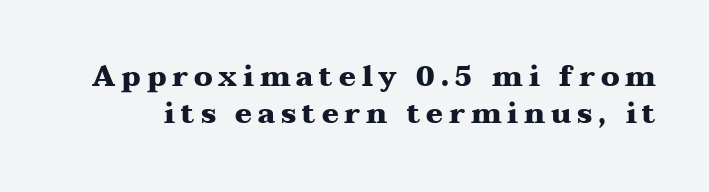
Each glyph is drawn with heavy, bold strokes. A typesetter would call this proportional, since set widths differ per character. Regarding leading, the lines here are spaced in the standard way. Unmarked baselines from the first word to the last. Posture: straight, roman, zero tilt.
